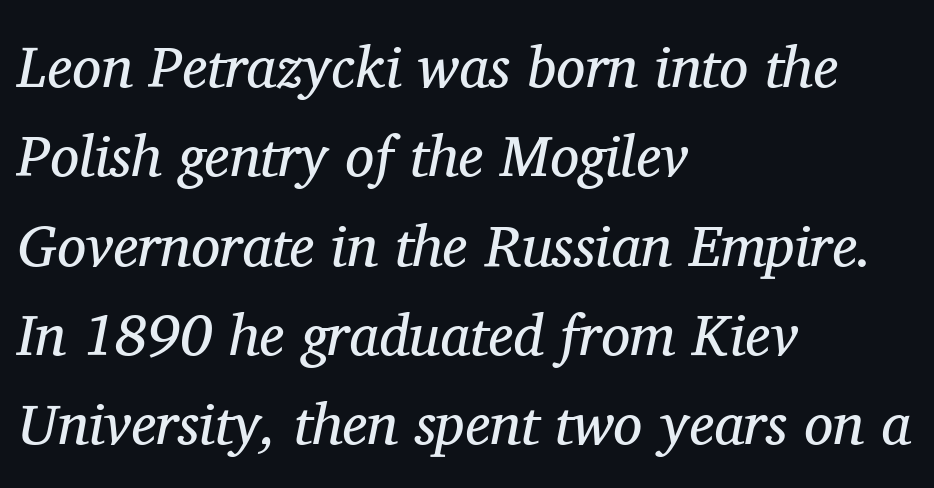
The image shows 58 px regular-weight serif type, italic (leaning right); set left-aligned, normal line spacing (1.54x), normal letter spacing, not underlined; medium stroke contrast and a medium x-height.
